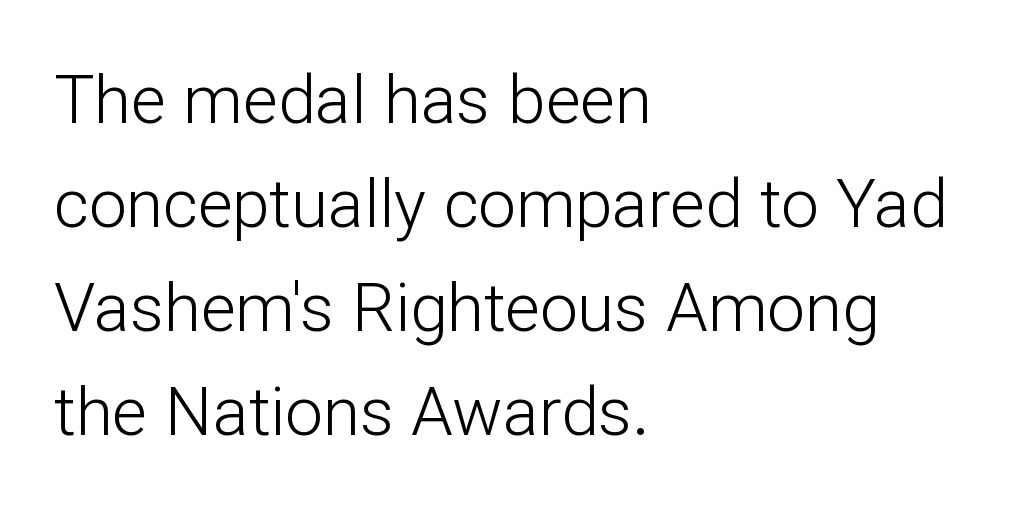
The zone under the glyphs is completely vacant. If you drew a line through each stem, it would be perfectly vertical. Nobody touched the tracking dial on this one. Weight: not bold — regular or lighter. Regarding serifs, this sample does without them. The vertical gap from one line to the next is medium.
